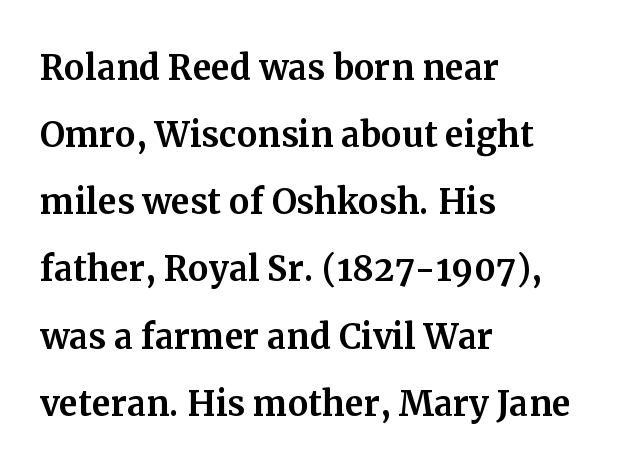
The image shows 46 px serif type, upright; set left-aligned, normal line spacing (1.46x), normal letter spacing, not underlined; medium stroke contrast and a medium x-height.
